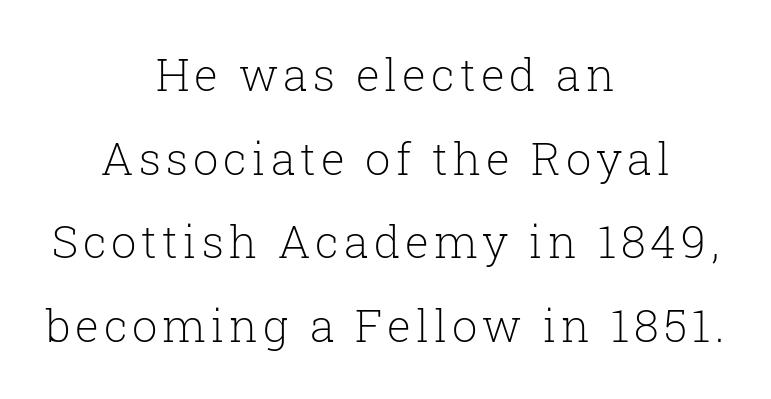
{"serif": "yes", "italic": "no", "bold": "no", "weight": "light", "width": "normal", "stroke_contrast": "low", "x_height": "medium", "monospaced": "no", "underline": "no", "align": "center", "line_spacing_ratio": 1.86, "glyph_px": 45}
